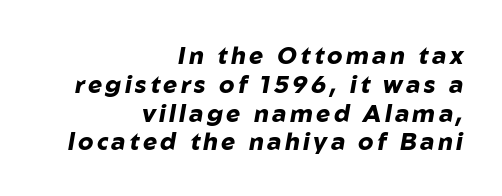
The strokes are fattened all the way to bold. The glyphs look as if they've been sheared to an angle. Rule under the text: the space is simply empty. Leftover space on each line is placed entirely before the opening word.
